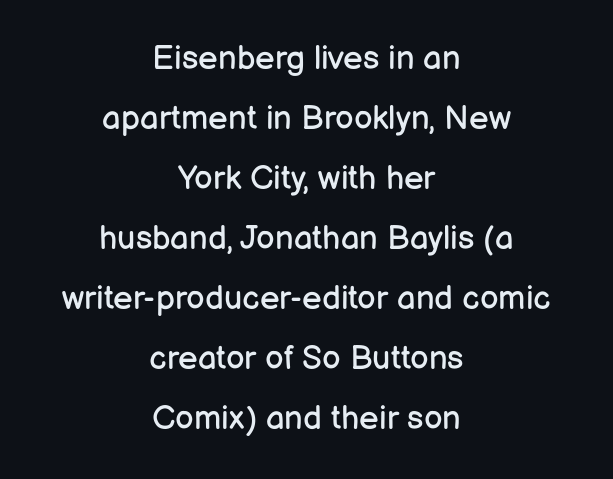
Q: Is the text bold? A: No.
Q: Is the text italic (slanted)? A: No, it is upright.
Q: Is the typeface a serif or a sans-serif typeface? A: Sans-serif.
Q: Is the text underlined? A: No.
Q: How is the paragraph aligned? A: Centered.
Q: Is the spacing between letters normal or unusually wide? A: Normal.
Q: Width (condensed, normal, or wide)? A: Normal.
Q: Stroke contrast? A: Low.
Q: x-height? A: Medium.
Q: Monospaced? A: No.
